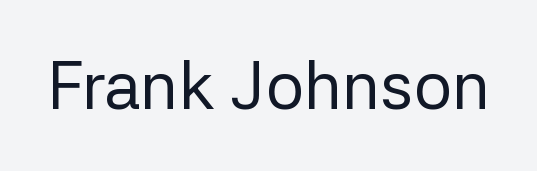
{"serif": "no", "italic": "no", "bold": "no", "weight": "regular", "width": "normal", "stroke_contrast": "low", "x_height": "medium", "monospaced": "no", "underline": "no", "letter_spacing": "normal", "letter_spacing_em": 0.0, "glyph_px": 67}
